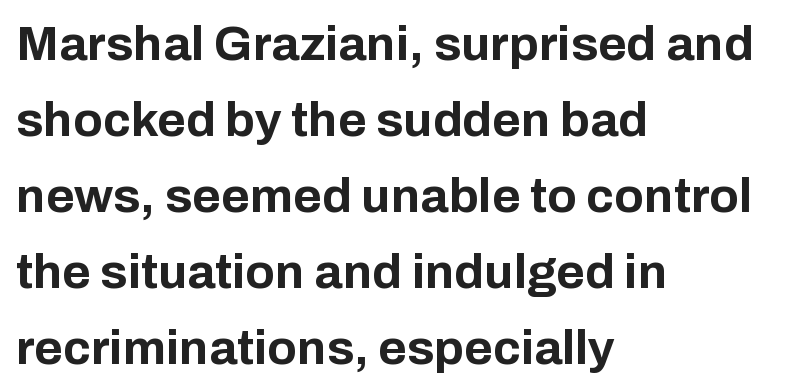
{"serif": "no", "italic": "no", "bold": "yes", "weight": "bold", "width": "normal", "stroke_contrast": "low", "x_height": "medium", "monospaced": "no", "underline": "no", "align": "left", "line_spacing": "normal", "line_spacing_ratio": 1.55, "letter_spacing": "normal", "letter_spacing_em": 0.0, "glyph_px": 49}
